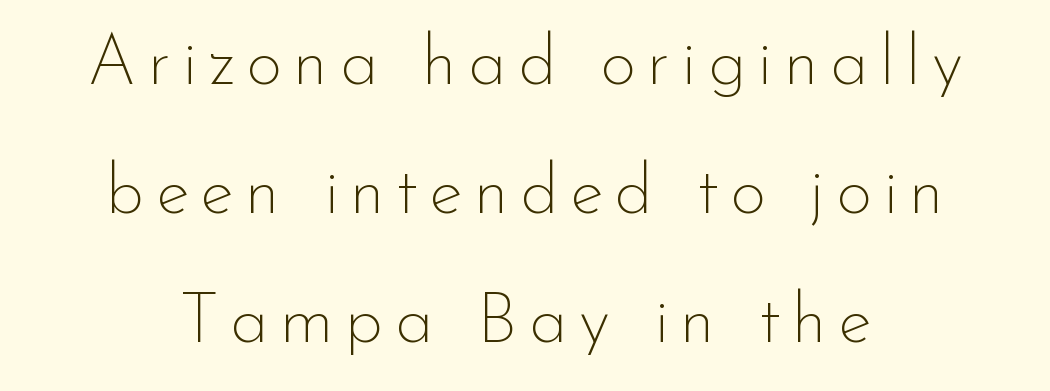
The image shows 70 px thin sans-serif type, upright; set centered, line spacing 1.84x, not underlined; low stroke contrast and a small x-height.
